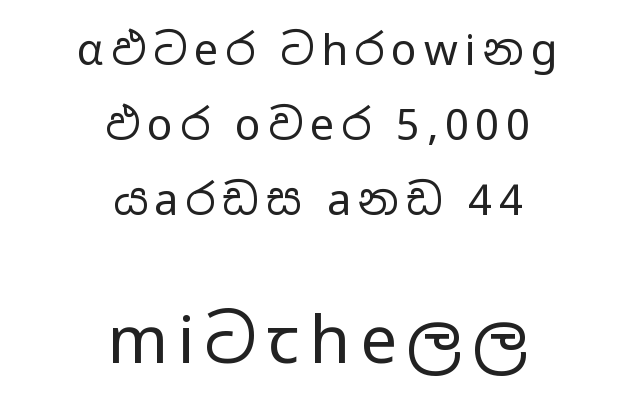
{"serif": "no", "italic": "no", "bold": "no", "weight": "regular", "width": "wide", "stroke_contrast": "low", "x_height": "medium", "monospaced": "no", "underline": "no", "align": "center", "line_spacing_ratio": 1.75, "larger_block": "second", "size_ratio": 1.51, "glyph_px": 65}
